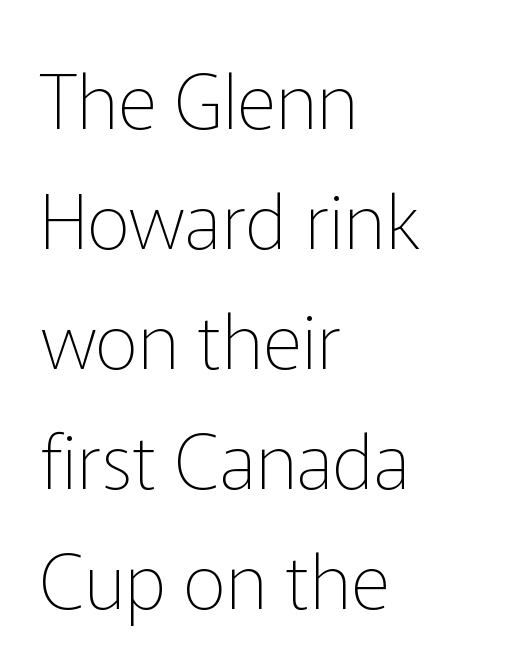
The image shows 76 px thin sans-serif type, upright; set left-aligned, normal line spacing (1.58x), normal letter spacing, not underlined; low stroke contrast and a medium x-height.
